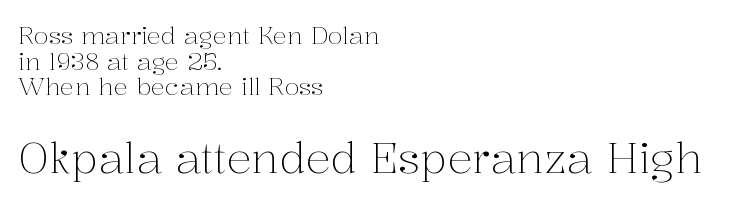
The image shows 42 px light serif type, upright; set left-aligned, tight line spacing (1.07x), normal letter spacing, not underlined; the second (bottom) block is 1.75x larger; medium stroke contrast and a medium x-height.
